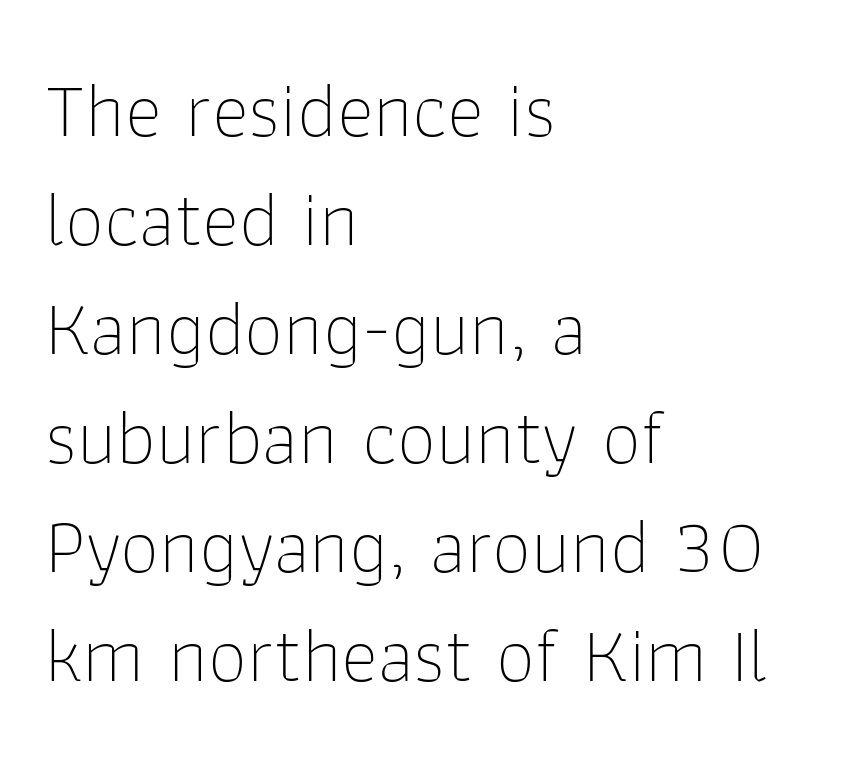
The image shows 79 px thin sans-serif type, upright; set left-aligned, normal line spacing (1.38x), normal letter spacing, not underlined; low stroke contrast and a medium x-height.
